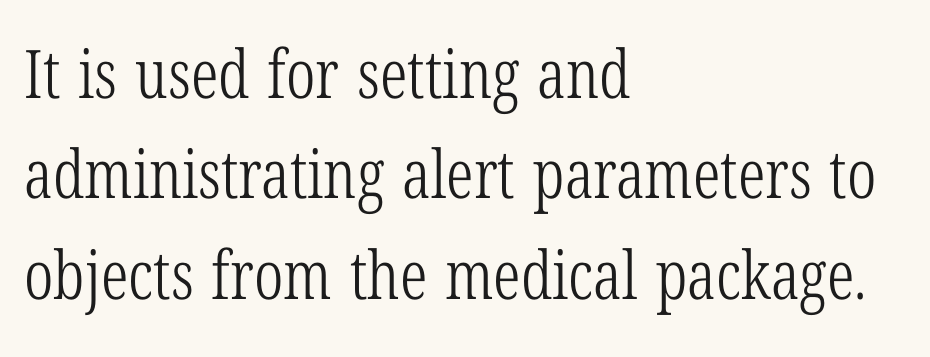
{"serif": "yes", "italic": "no", "bold": "no", "weight": "light", "width": "condensed", "stroke_contrast": "low", "x_height": "medium", "monospaced": "no", "underline": "no", "align": "left", "line_spacing": "normal", "line_spacing_ratio": 1.5, "letter_spacing": "normal", "letter_spacing_em": 0.0, "glyph_px": 67}
